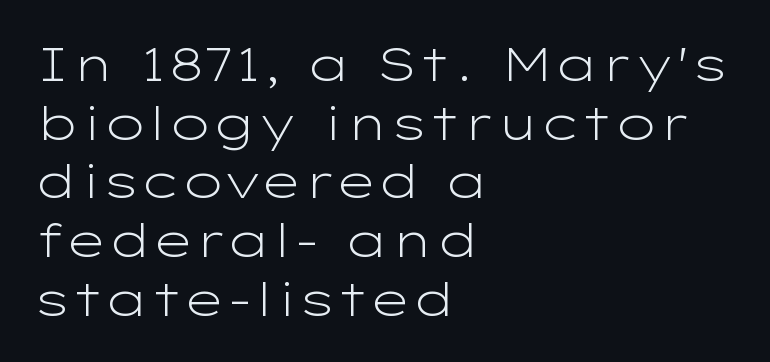
Q: Is the text bold? A: No.
Q: Is the text italic (slanted)? A: No, it is upright.
Q: Is the typeface a serif or a sans-serif typeface? A: Sans-serif.
Q: Is the text underlined? A: No.
Q: How is the paragraph aligned? A: Left-aligned.
Q: Is the spacing between letters normal or unusually wide? A: Normal.
Q: Is the spacing between lines tight, normal or loose? A: Normal.
Q: Width (condensed, normal, or wide)? A: Wide.
Q: Stroke contrast? A: Low.
Q: x-height? A: Medium.
Q: Monospaced? A: No.
